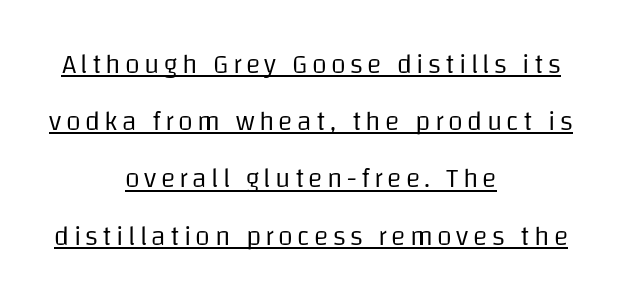
Each stroke keeps to a modest, everyday thickness or less. Vertical strokes here are truly vertical. These characters rest on top of a visible drawn line. Horizontal alignment here is central, giving a formal, balanced look. How would I describe the line gaps? Wide and relaxed.
